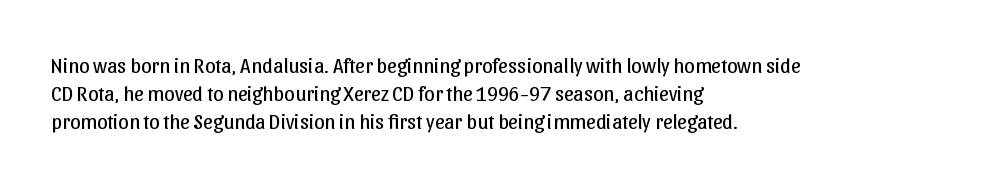
Q: Is the text bold? A: No.
Q: Is the text italic (slanted)? A: No, it is upright.
Q: Is the text underlined? A: No.
Q: How is the paragraph aligned? A: Left-aligned.
Q: Is the spacing between letters normal or unusually wide? A: Normal.
Q: Is the spacing between lines tight, normal or loose? A: Normal.
